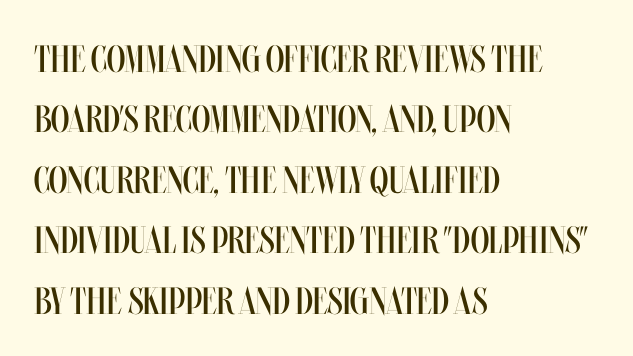
{"italic": "no", "bold": "no", "weight": "regular", "width": "condensed", "stroke_contrast": "medium", "x_height": "large", "monospaced": "no", "underline": "no", "align": "left", "line_spacing": "normal", "line_spacing_ratio": 1.59, "letter_spacing": "normal", "letter_spacing_em": 0.0, "glyph_px": 38}
